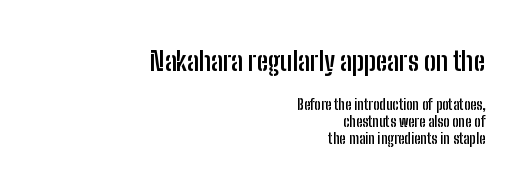
{"italic": "no", "bold": "yes", "underline": "no", "align": "right", "line_spacing_ratio": 1.18, "letter_spacing": "normal", "letter_spacing_em": 0.0, "larger_block": "first", "size_ratio": 1.86, "glyph_px": 26}
